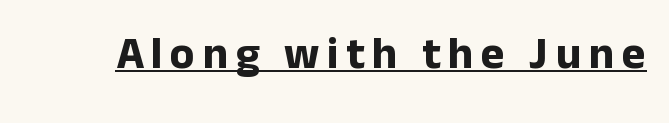
{"serif": "no", "italic": "no", "bold": "yes", "weight": "bold", "width": "normal", "stroke_contrast": "low", "x_height": "medium", "monospaced": "no", "underline": "yes", "glyph_px": 45}
